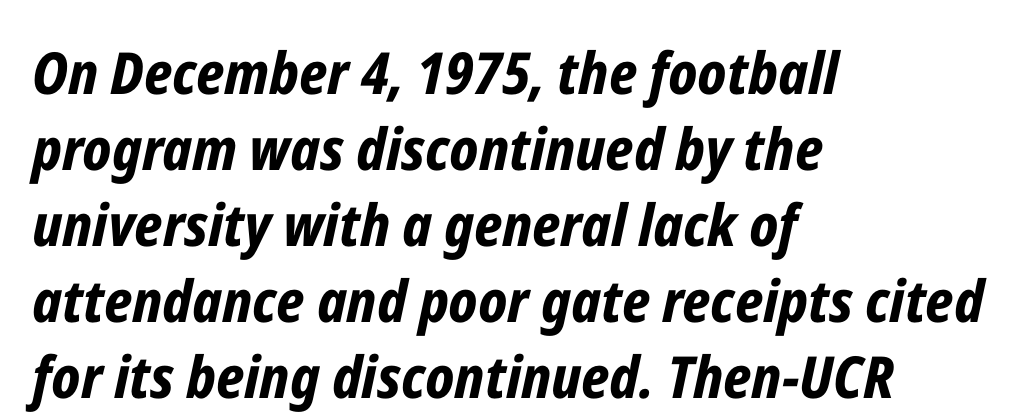
The letters advance in unequal steps, a hallmark of proportional type. Weight: bold. A classic flush-left, rag-right setting is used for this passage. An italicized treatment has been applied to the whole sample. Regular leading. Has an underline been added? It has not.
